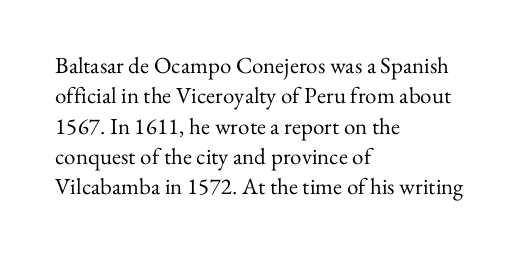
{"italic": "no", "bold": "no", "underline": "no", "align": "left", "line_spacing": "normal", "line_spacing_ratio": 1.32, "letter_spacing": "normal", "letter_spacing_em": 0.0, "glyph_px": 23}
